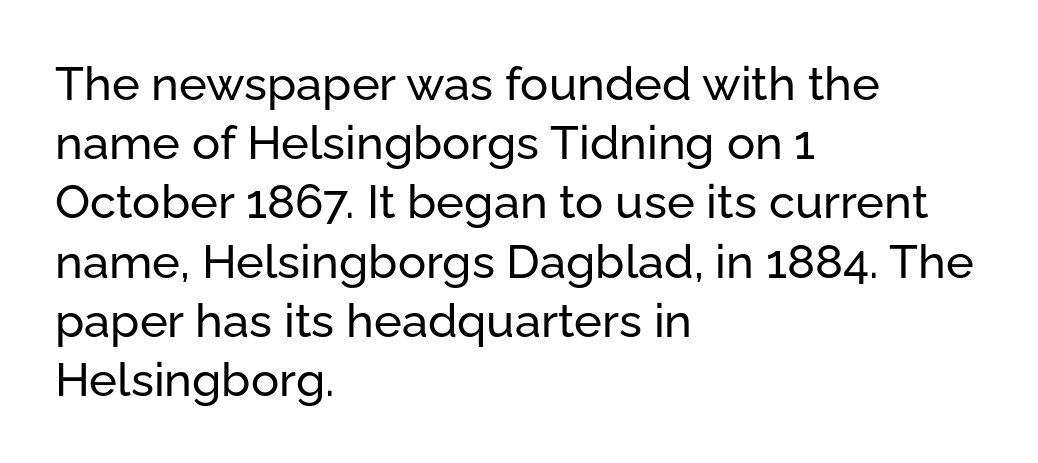
Q: Is the text italic (slanted)? A: No, it is upright.
Q: Is the typeface a serif or a sans-serif typeface? A: Sans-serif.
Q: Is the text underlined? A: No.
Q: How is the paragraph aligned? A: Left-aligned.
Q: Is the spacing between letters normal or unusually wide? A: Normal.
Q: Is the spacing between lines tight, normal or loose? A: Normal.
Q: Width (condensed, normal, or wide)? A: Normal.
Q: Stroke contrast? A: Low.
Q: x-height? A: Medium.
Q: Monospaced? A: No.
